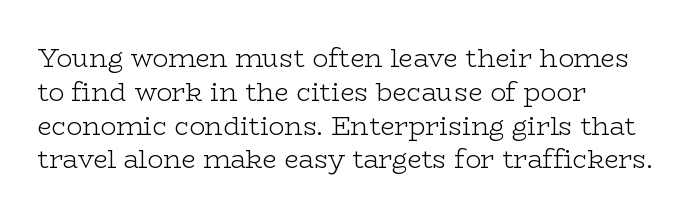
The image shows 26 px text type, upright; set left-aligned, normal line spacing (1.3x), normal letter spacing, not underlined.
